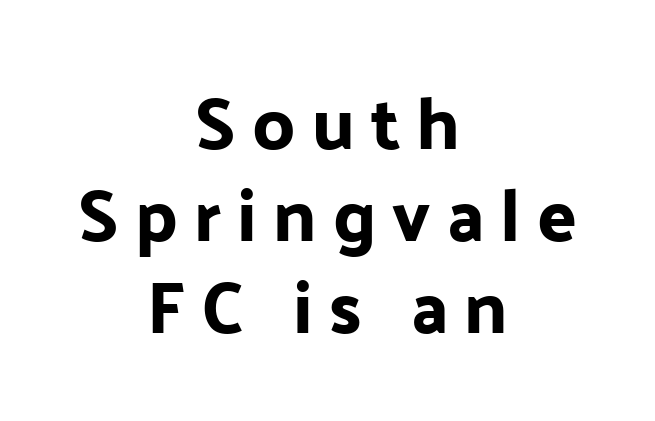
This is the regular roman posture of the typeface. Varying glyph widths throughout — classic text-font behaviour. Does the leading feel generous? No, just average. Is the block centered? Yes — each line is placed symmetrically about the middle.
